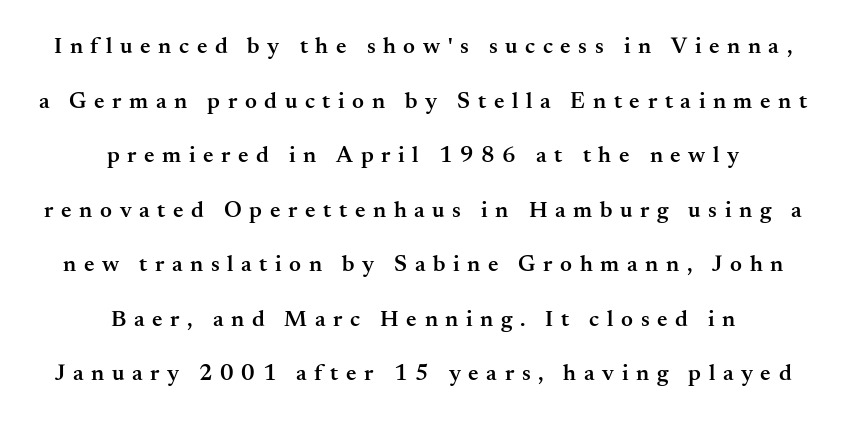
{"italic": "no", "bold": "semi", "underline": "no", "align": "center", "line_spacing": "loose", "line_spacing_ratio": 2.37, "letter_spacing": "wide", "letter_spacing_em": 0.33, "glyph_px": 23}
